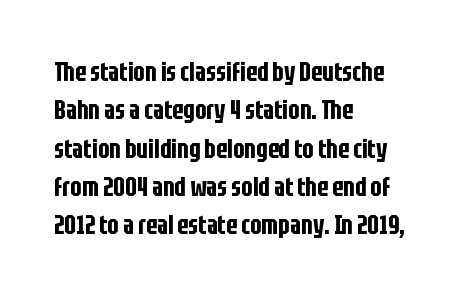
Q: Is the text italic (slanted)? A: No, it is upright.
Q: Is the text underlined? A: No.
Q: How is the paragraph aligned? A: Left-aligned.
Q: Is the spacing between letters normal or unusually wide? A: Normal.
Q: Is the spacing between lines tight, normal or loose? A: Normal.
